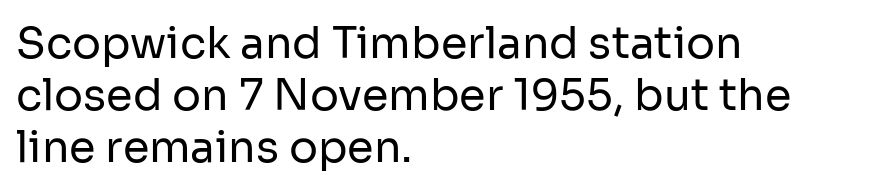
Q: Is the text bold? A: No.
Q: Is the text italic (slanted)? A: No, it is upright.
Q: Is the typeface a serif or a sans-serif typeface? A: Sans-serif.
Q: Is the text underlined? A: No.
Q: How is the paragraph aligned? A: Left-aligned.
Q: Is the spacing between letters normal or unusually wide? A: Normal.
Q: Width (condensed, normal, or wide)? A: Normal.
Q: Stroke contrast? A: Low.
Q: x-height? A: Medium.
Q: Monospaced? A: No.
